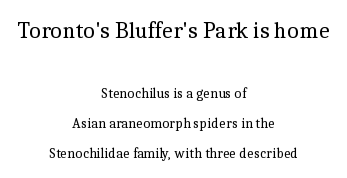
The image shows 23 px text type, upright; set centered, loose line spacing (2.14x), normal letter spacing, not underlined; the first (top) block is 1.64x larger.
